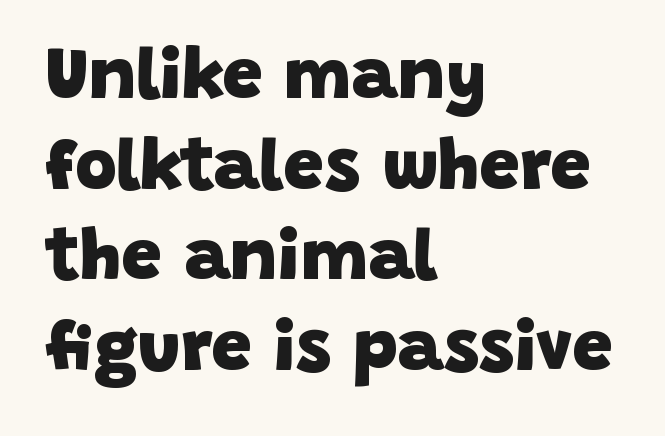
Q: Is the text bold? A: Yes.
Q: Is the typeface a serif or a sans-serif typeface? A: Sans-serif.
Q: Is the text underlined? A: No.
Q: How is the paragraph aligned? A: Left-aligned.
Q: Is the spacing between letters normal or unusually wide? A: Normal.
Q: Is the spacing between lines tight, normal or loose? A: Normal.
Q: Width (condensed, normal, or wide)? A: Normal.
Q: Stroke contrast? A: Low.
Q: x-height? A: Large.
Q: Monospaced? A: No.
